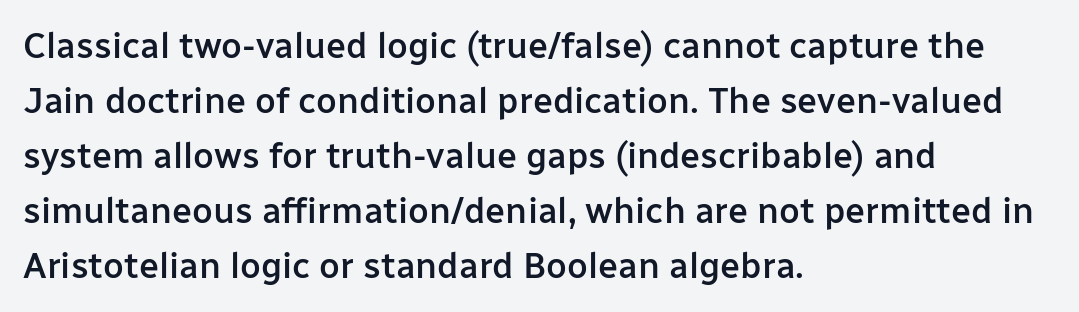
Each word holds together tightly as a unit, with standard inter-letter gaps. The passage shown is typed in a proportional face where columns would drift. Unmarked baselines from the first word to the last. A typesetter would mark this as roman, not italic. In CSS terms this would be text-align: left. The vertical gap from one line to the next is medium.
